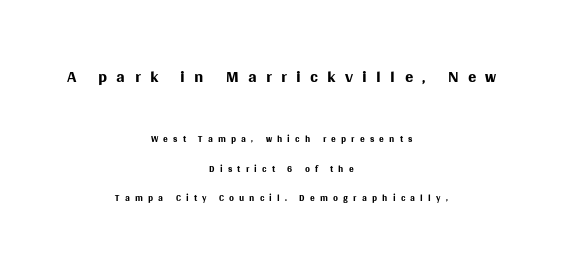
{"italic": "no", "bold": "no", "underline": "no", "align": "center", "line_spacing": "loose", "line_spacing_ratio": 2.1, "letter_spacing": "wide", "letter_spacing_em": 0.37, "larger_block": "first", "size_ratio": 1.79, "glyph_px": 25}
